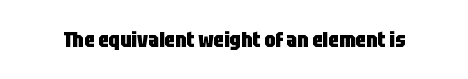
{"italic": "no", "bold": "yes", "underline": "no", "letter_spacing": "normal", "letter_spacing_em": 0.0, "glyph_px": 22}
